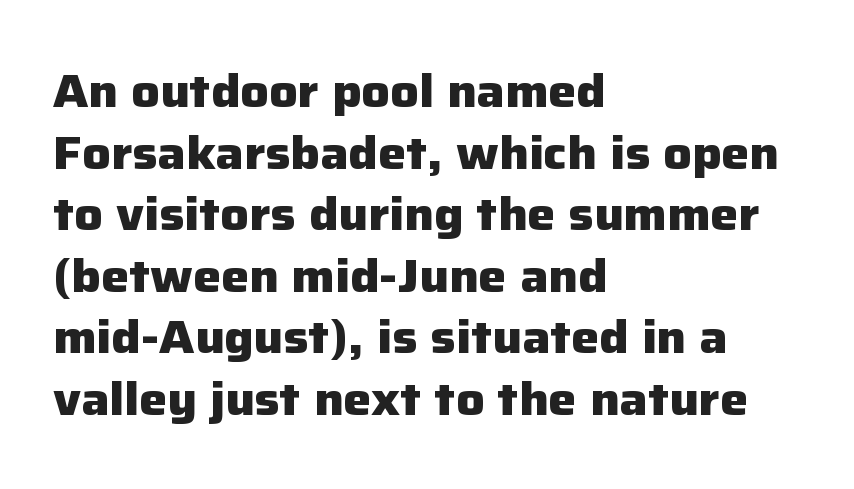
Q: Is the text bold? A: Yes.
Q: Is the text italic (slanted)? A: No, it is upright.
Q: Is the typeface a serif or a sans-serif typeface? A: Sans-serif.
Q: Is the text underlined? A: No.
Q: How is the paragraph aligned? A: Left-aligned.
Q: Is the spacing between letters normal or unusually wide? A: Normal.
Q: Is the spacing between lines tight, normal or loose? A: Normal.
Q: Width (condensed, normal, or wide)? A: Normal.
Q: Stroke contrast? A: Low.
Q: x-height? A: Medium.
Q: Monospaced? A: No.
